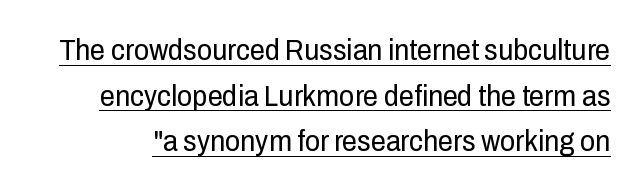
Q: Is the text bold? A: No.
Q: Is the text italic (slanted)? A: No, it is upright.
Q: Is the typeface a serif or a sans-serif typeface? A: Sans-serif.
Q: Is the text underlined? A: Yes.
Q: Is the spacing between letters normal or unusually wide? A: Normal.
Q: Is the spacing between lines tight, normal or loose? A: Normal.
Q: Width (condensed, normal, or wide)? A: Condensed.
Q: Stroke contrast? A: Low.
Q: x-height? A: Medium.
Q: Monospaced? A: No.
